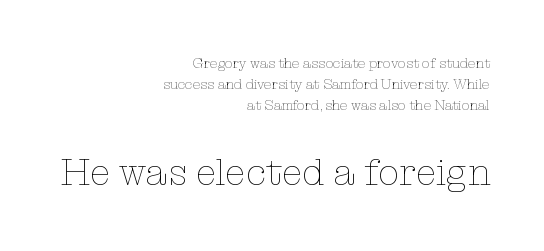
{"italic": "no", "bold": "no", "weight": "thin", "width": "normal", "stroke_contrast": "low", "x_height": "medium", "monospaced": "no", "underline": "no", "align": "right", "line_spacing": "normal", "line_spacing_ratio": 1.49, "letter_spacing": "normal", "letter_spacing_em": 0.0, "larger_block": "second", "size_ratio": 2.71, "glyph_px": 38}
